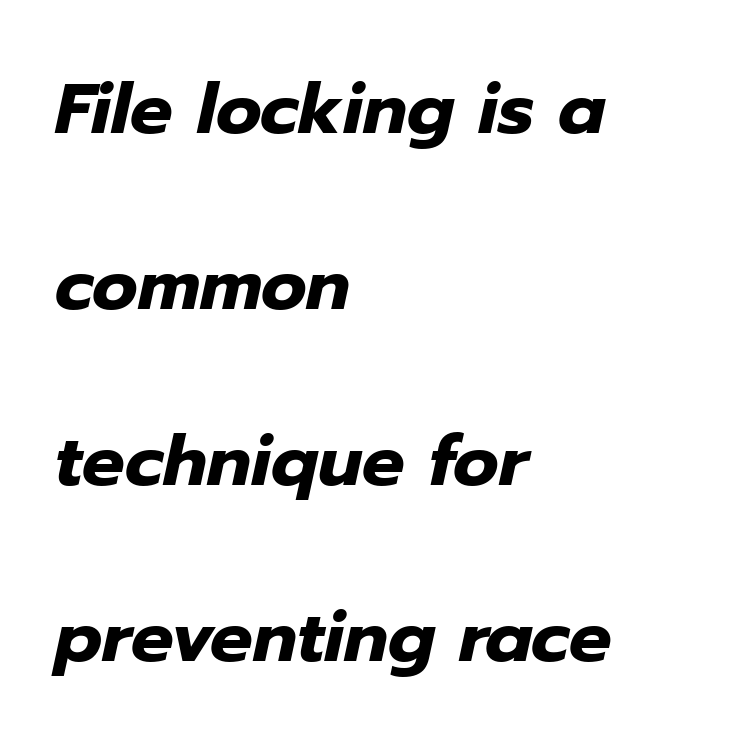
The image shows 71 px heavy type, italic (leaning right); set left-aligned, loose line spacing (2.48x), normal letter spacing, not underlined; low stroke contrast and a medium x-height.
